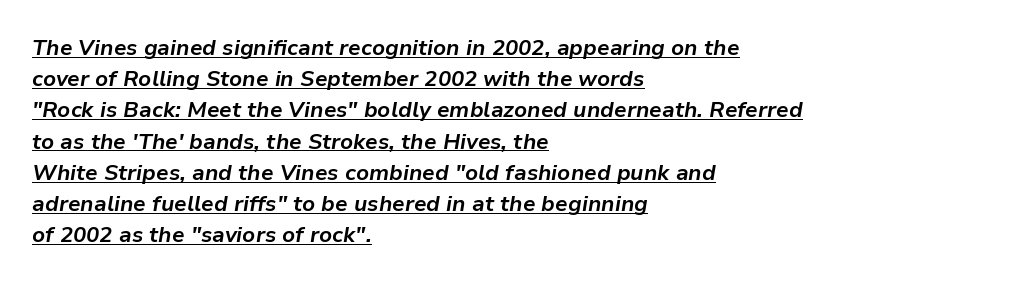
{"italic": "yes", "lean": "right", "slant_degrees": 9, "bold": "yes", "underline": "yes", "align": "left", "line_spacing": "normal", "line_spacing_ratio": 1.42, "letter_spacing": "normal", "letter_spacing_em": 0.0, "glyph_px": 22}
